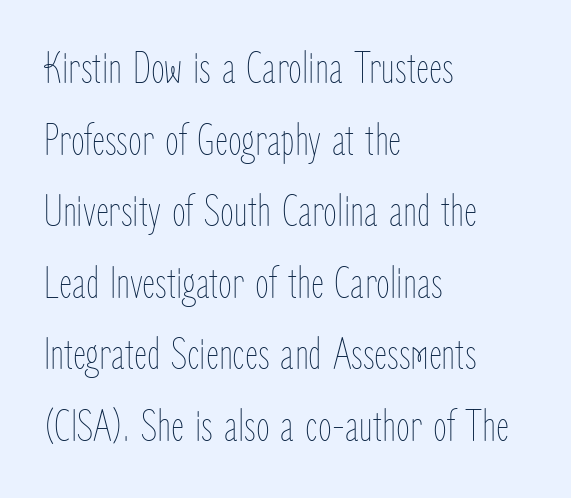
The image shows 45 px thin, condensed type, upright; set left-aligned, normal line spacing (1.59x), normal letter spacing, not underlined; low stroke contrast and a medium x-height.
